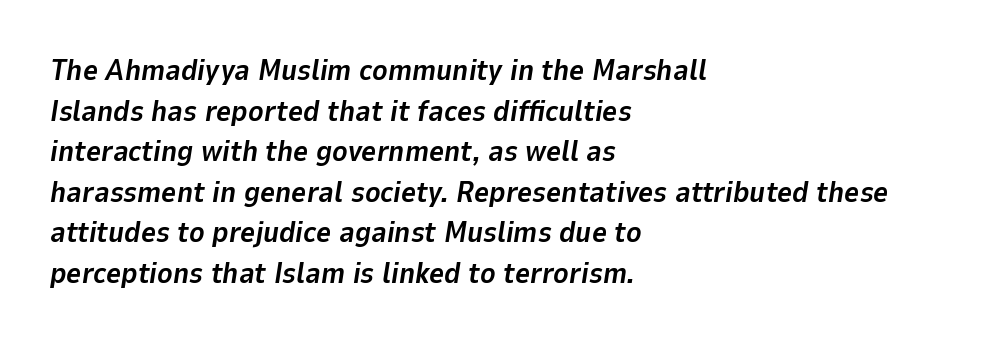
{"italic": "yes", "lean": "right", "slant_degrees": 9, "bold": "yes", "weight": "bold", "width": "normal", "stroke_contrast": "low", "x_height": "medium", "monospaced": "no", "underline": "no", "align": "left", "line_spacing": "normal", "line_spacing_ratio": 1.4, "letter_spacing": "normal", "letter_spacing_em": 0.0, "glyph_px": 29}
